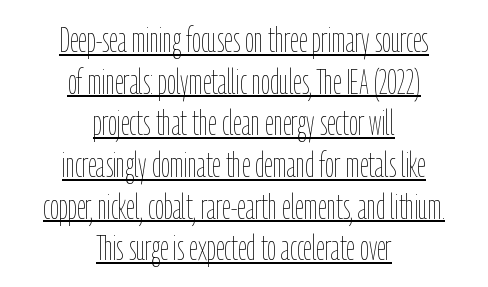
Q: Is the text bold? A: No.
Q: Is the text italic (slanted)? A: No, it is upright.
Q: Is the text underlined? A: Yes.
Q: How is the paragraph aligned? A: Centered.
Q: Is the spacing between letters normal or unusually wide? A: Normal.
Q: Width (condensed, normal, or wide)? A: Condensed.
Q: Stroke contrast? A: Low.
Q: x-height? A: Medium.
Q: Monospaced? A: No.
